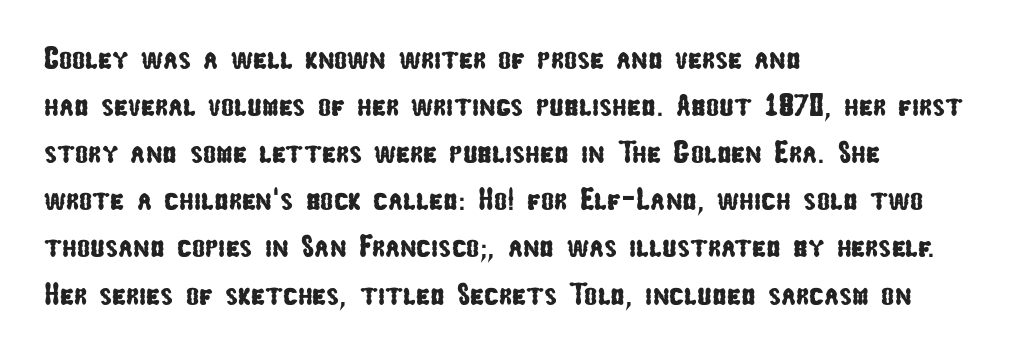
The image shows 31 px condensed sans-serif type; set left-aligned, normal line spacing (1.52x), normal letter spacing, not underlined; low stroke contrast and a medium x-height.
